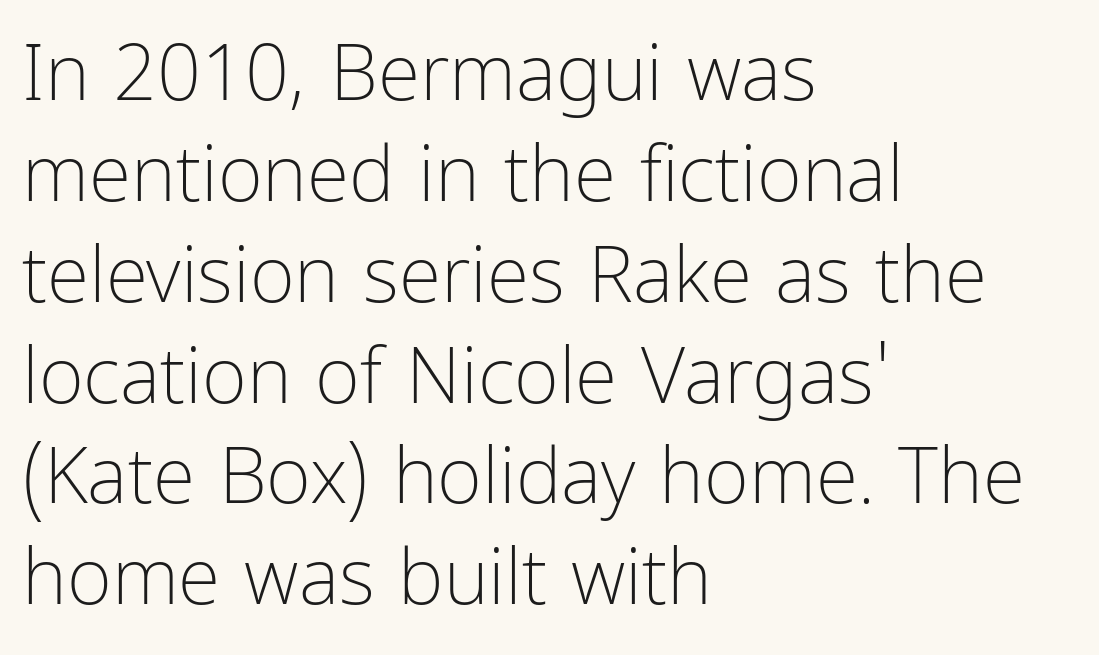
The image shows 77 px light, condensed sans-serif type, upright; set left-aligned, normal line spacing (1.31x), normal letter spacing, not underlined; low stroke contrast and a medium x-height.
